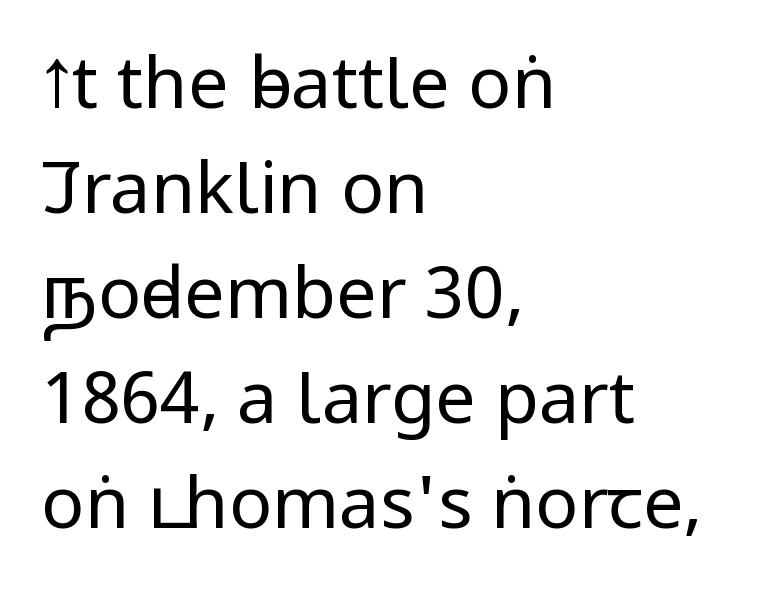
The image shows 72 px regular-weight, condensed sans-serif type, upright; set left-aligned, normal line spacing (1.46x), normal letter spacing, not underlined; low stroke contrast and a large x-height.
